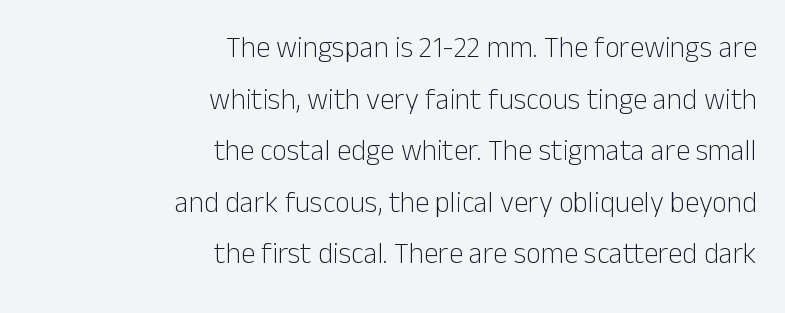
{"serif": "no", "italic": "no", "bold": "no", "weight": "light", "width": "normal", "stroke_contrast": "low", "x_height": "medium", "monospaced": "no", "underline": "no", "align": "right", "line_spacing_ratio": 1.78, "letter_spacing": "normal", "letter_spacing_em": 0.0, "glyph_px": 29}
